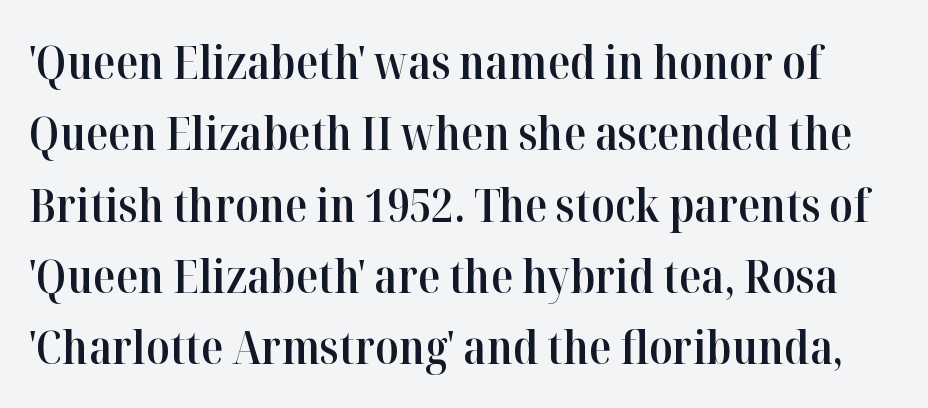
The image shows 46 px semibold serif type, upright; set normal line spacing (1.55x), normal letter spacing, not underlined; high stroke contrast and a medium x-height.
